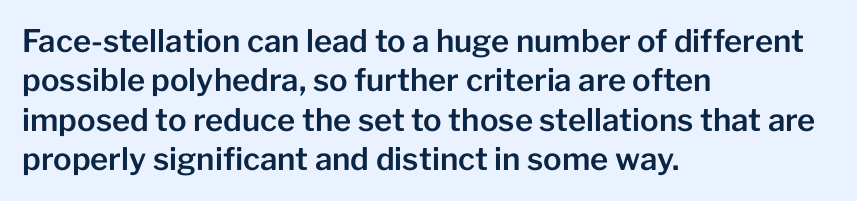
Horizontal bands of white between lines are of average thickness. In terms of letterform style, serifs are entirely absent. Notice how the passage keeps a crisp vertical edge on the left only. Is there any slant? The stems are plumb. There is no visible air inserted between adjacent glyphs. The passage shown is typed in a proportional face where columns would drift.
